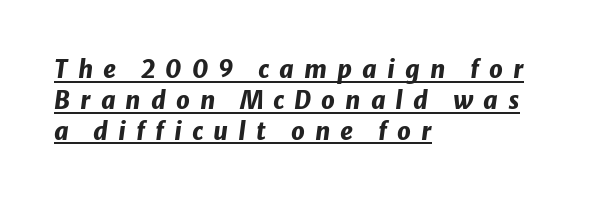
Layout note: lines flush left. Every character sits at an angle, as italics do. What stands out about the letter spacing? Its width — letters are far apart. Like a heading marked for emphasis, these lines bear an underscore.
